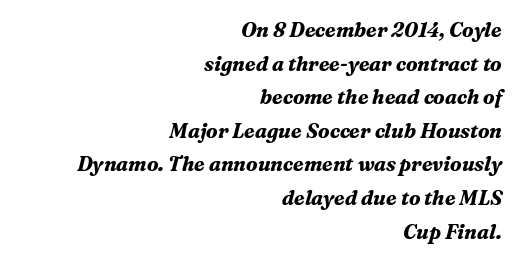
The image shows 20 px bold type, italic (leaning right); set right-aligned, normal line spacing (1.68x), normal letter spacing, not underlined.
